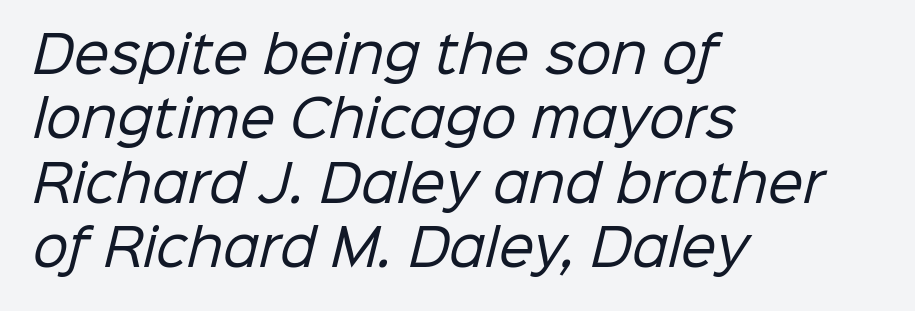
The image shows 50 px regular-weight sans-serif type; set left-aligned, normal line spacing (1.29x), normal letter spacing, not underlined; low stroke contrast and a medium x-height.
